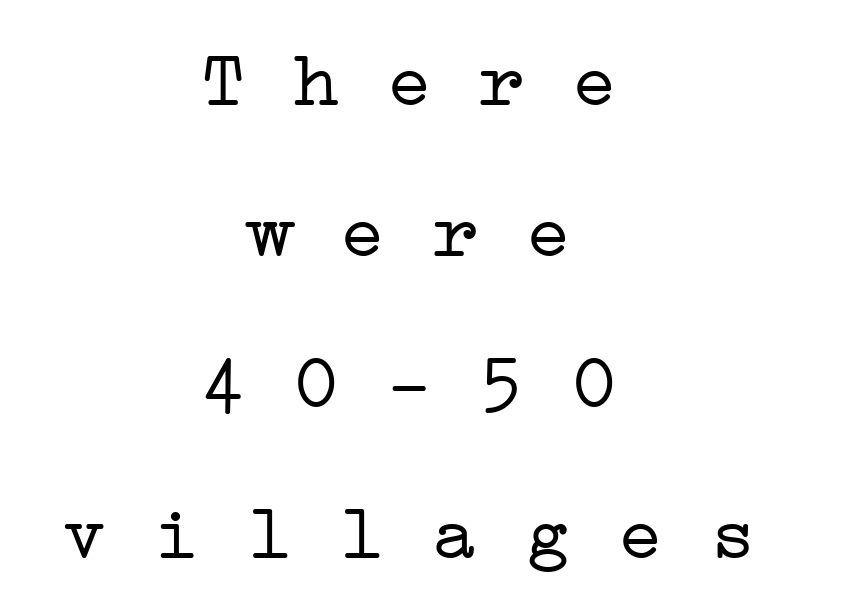
{"serif": "yes", "bold": "no", "weight": "light", "width": "wide", "stroke_contrast": "low", "x_height": "medium", "monospaced": "yes", "underline": "no", "align": "center", "line_spacing": "loose", "line_spacing_ratio": 1.96, "letter_spacing": "normal", "letter_spacing_em": 0.0, "glyph_px": 77}
